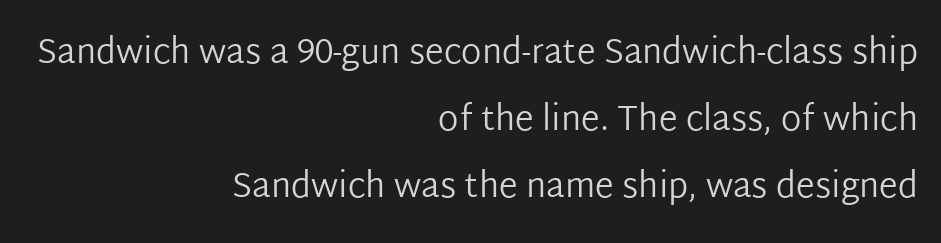
Q: Is the text bold? A: No.
Q: Is the text italic (slanted)? A: No, it is upright.
Q: Is the typeface a serif or a sans-serif typeface? A: Sans-serif.
Q: Is the text underlined? A: No.
Q: How is the paragraph aligned? A: Right-aligned.
Q: Is the spacing between letters normal or unusually wide? A: Normal.
Q: Is the spacing between lines tight, normal or loose? A: Loose.
Q: Width (condensed, normal, or wide)? A: Normal.
Q: Stroke contrast? A: Low.
Q: x-height? A: Medium.
Q: Monospaced? A: No.
